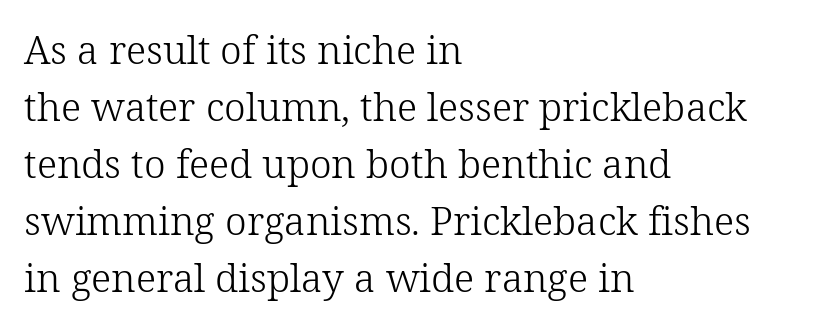
Tracking value appears to be zero — textbook default spacing. The zone under the glyphs is completely vacant. This block has exactly the height ordinary leading produces. This sample is left-justified, so line endings fall wherever the words run out. Spacing verdict: proportional, widths tailored to each character. The lettering holds an erect, upright posture throughout.
